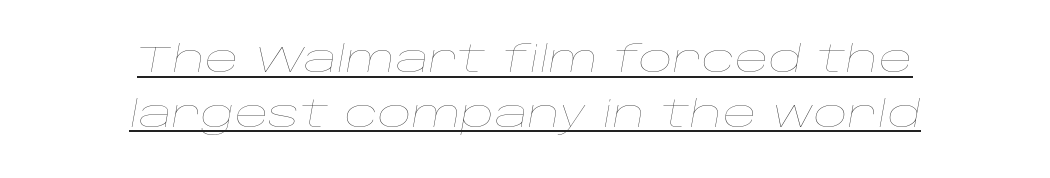
The image shows 37 px thin, wide type, italic (leaning right); set centered, normal line spacing (1.48x), normal letter spacing, underlined; low stroke contrast and a large x-height.
